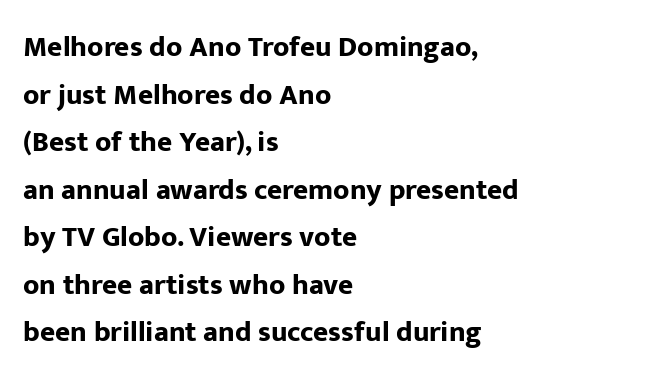
{"serif": "no", "italic": "no", "bold": "yes", "weight": "bold", "width": "normal", "stroke_contrast": "low", "x_height": "medium", "monospaced": "no", "underline": "no", "align": "left", "line_spacing": "normal", "line_spacing_ratio": 1.64, "letter_spacing": "normal", "letter_spacing_em": 0.0, "glyph_px": 29}
